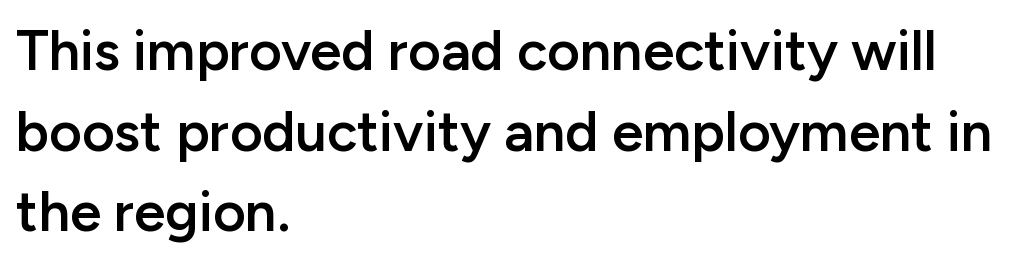
The image shows 56 px semibold sans-serif type, upright; set left-aligned, normal line spacing (1.44x), normal letter spacing, not underlined; low stroke contrast and a medium x-height.
